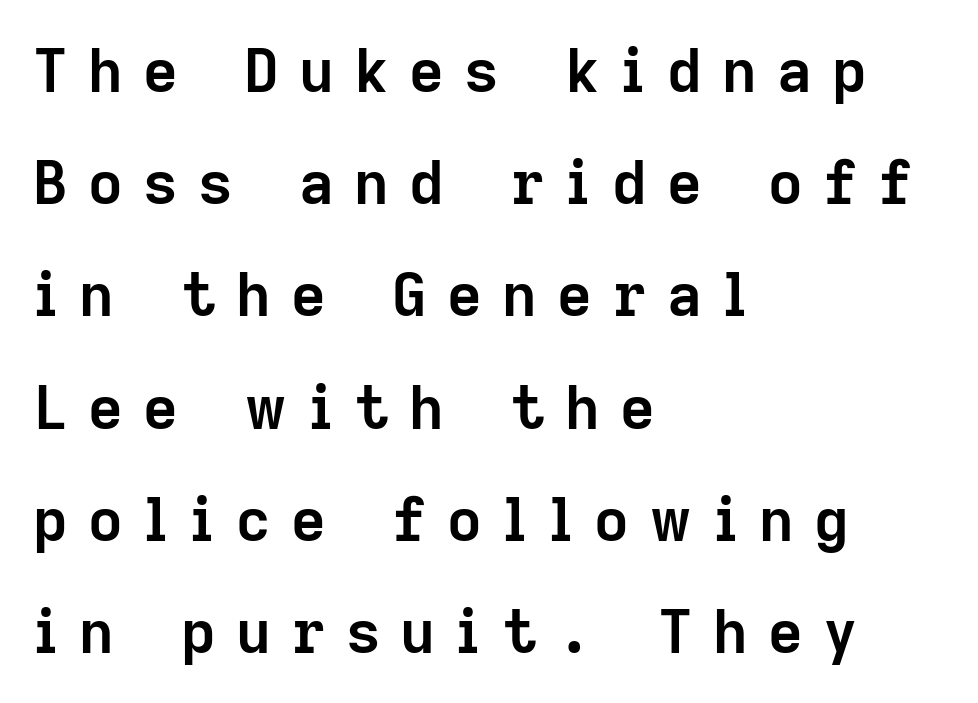
This is heavy type, rendered in bold. Honestly, the letter spacing is so wide it's the main thing you notice. Think of a printed novel: that variable character pitch is what you see here. Classification — sans serif. Check the space under the baseline: it is left empty. Each line starts at the same left margin while the right side varies.
